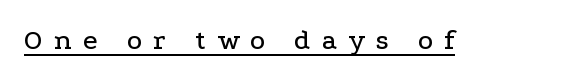
The glyphs in this specimen are seriffed. The tracking jumps out immediately: characters are airy and widely separated. The glyphs are accompanied by a horizontal stroke just below them. You can tell it's not italic because the verticals are truly vertical.
